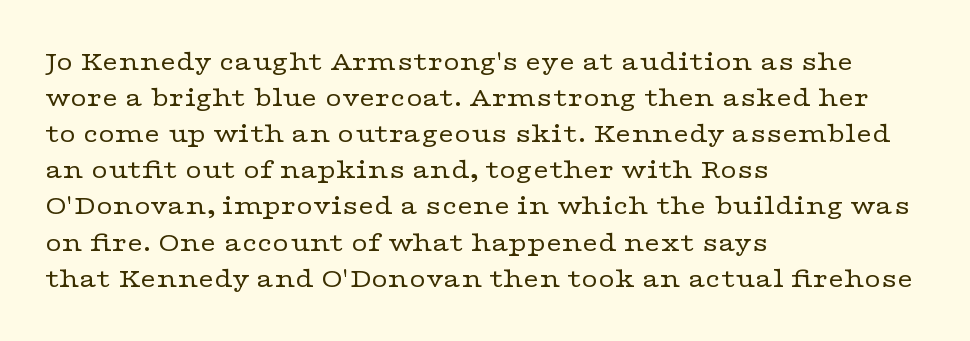
{"serif": "yes", "italic": "no", "bold": "no", "weight": "regular", "width": "wide", "stroke_contrast": "low", "x_height": "medium", "monospaced": "no", "underline": "no", "align": "left", "line_spacing": "normal", "line_spacing_ratio": 1.29, "letter_spacing": "normal", "letter_spacing_em": 0.0, "glyph_px": 28}
